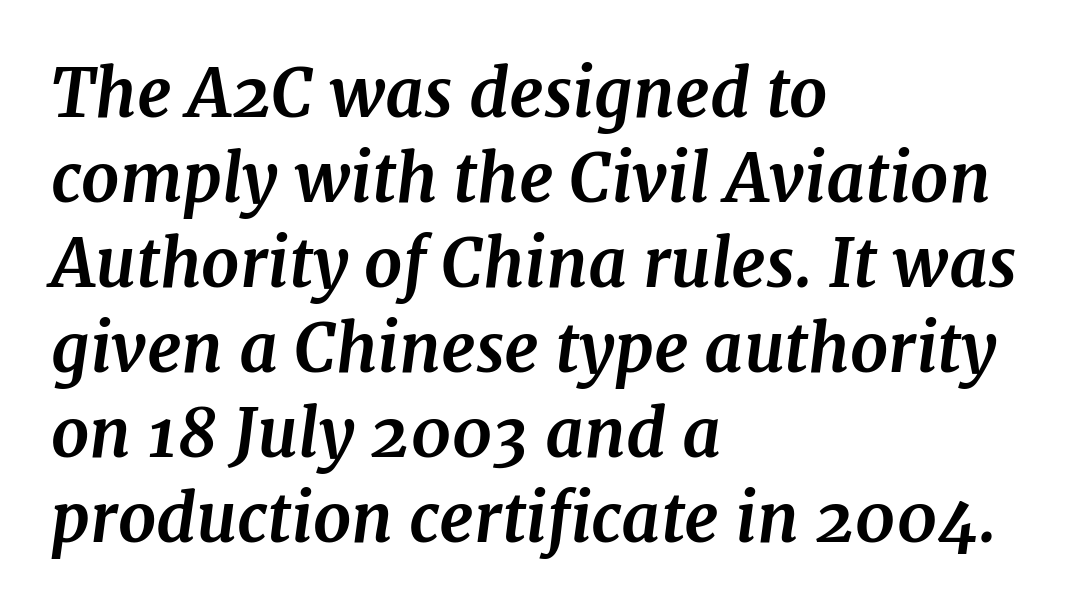
Words appear dense and cohesive because spacing is normal. An italicized treatment has been applied to the whole sample. Alignment: flush left. Leading: standard. Looks like regular typesetting: each glyph gets only the width it needs.
